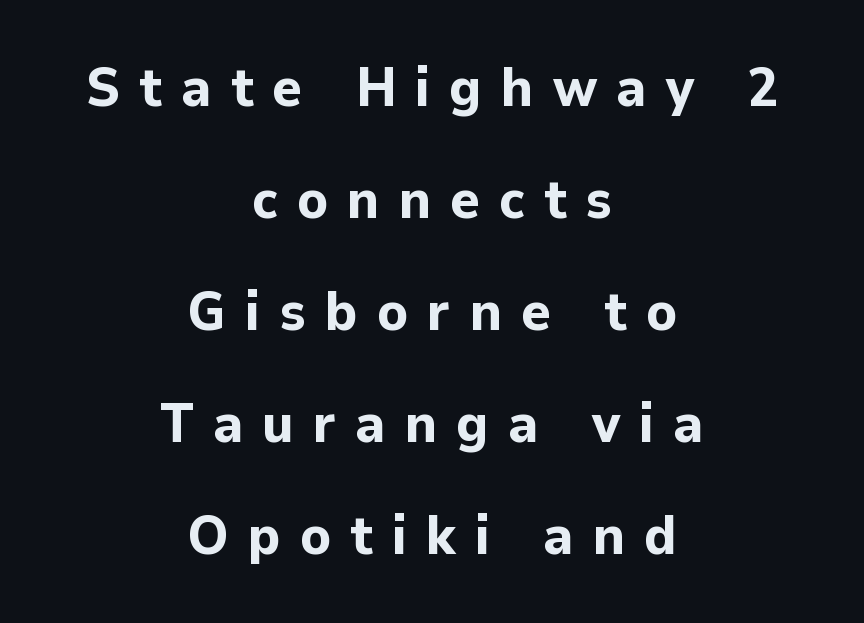
{"serif": "no", "italic": "no", "bold": "yes", "weight": "bold", "width": "normal", "stroke_contrast": "low", "x_height": "medium", "monospaced": "no", "underline": "no", "align": "center", "line_spacing": "loose", "line_spacing_ratio": 2.0, "letter_spacing": "wide", "letter_spacing_em": 0.34, "glyph_px": 56}
